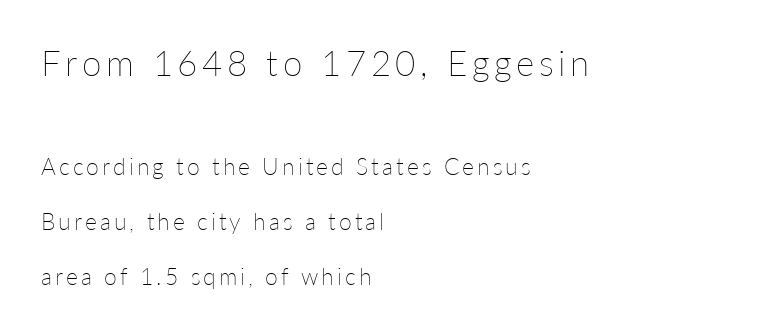
Is the lower block the larger one? No — the upper block carries the bigger type. Looks like regular typesetting: each glyph gets only the width it needs. These lines are set flush left with a ragged right edge. This is the regular roman posture of the typeface.
